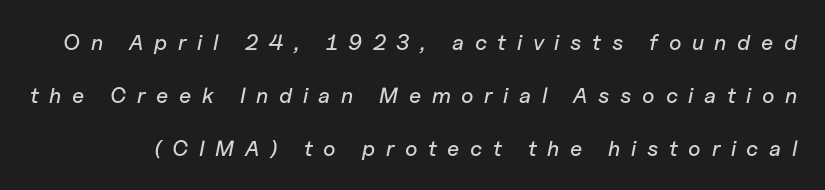
If you drew a line through each stem, it would be angled. You could fit nearly another row in the gap between these rows. Honestly, the letter spacing is so wide it's the main thing you notice. Glance below the letters and you will spot only blank space.
